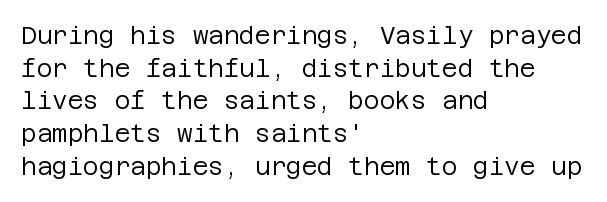
The image shows 24 px text type, upright; set left-aligned, normal line spacing (1.36x), normal letter spacing, not underlined.
